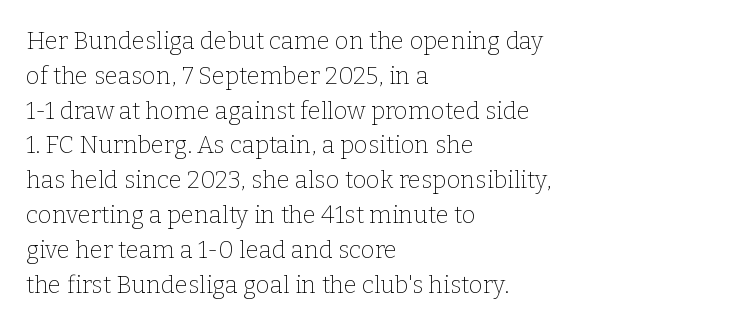
The image shows 24 px text type, upright; set left-aligned, normal line spacing (1.45x), normal letter spacing, not underlined.
